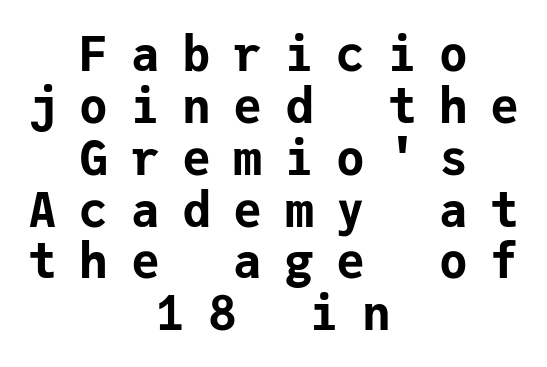
Tracking here is generous; glyphs stand well apart from one another. The letters march in equal steps, a hallmark of fixed-pitch type. The typesetter chose a symmetrical, centered arrangement here. Italic: no, the glyphs are upright roman.
